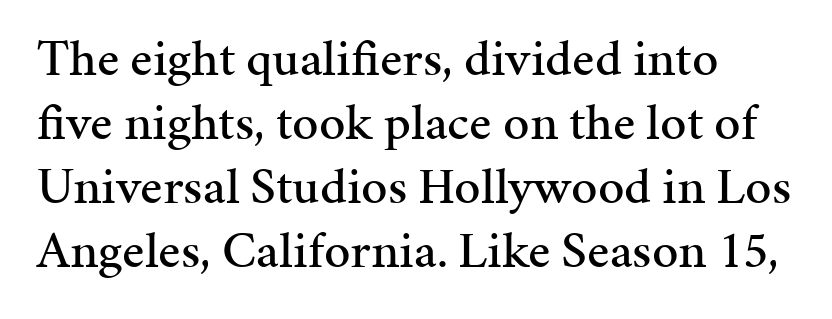
Q: Is the text italic (slanted)? A: No, it is upright.
Q: Is the typeface a serif or a sans-serif typeface? A: Serif.
Q: Is the text underlined? A: No.
Q: How is the paragraph aligned? A: Left-aligned.
Q: Is the spacing between letters normal or unusually wide? A: Normal.
Q: Width (condensed, normal, or wide)? A: Normal.
Q: Stroke contrast? A: Medium.
Q: x-height? A: Medium.
Q: Monospaced? A: No.
